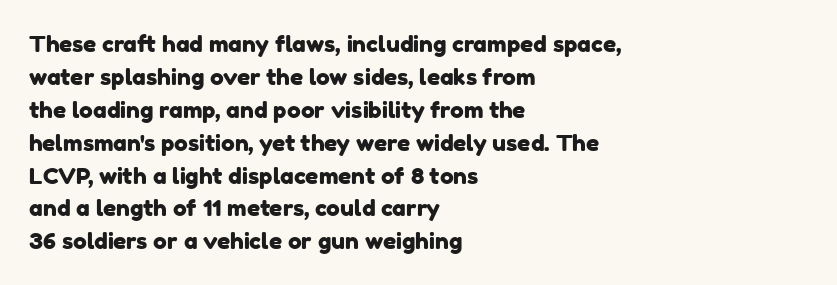
The image shows 23 px text type; set left-aligned, normal line spacing (1.43x), normal letter spacing, not underlined.
